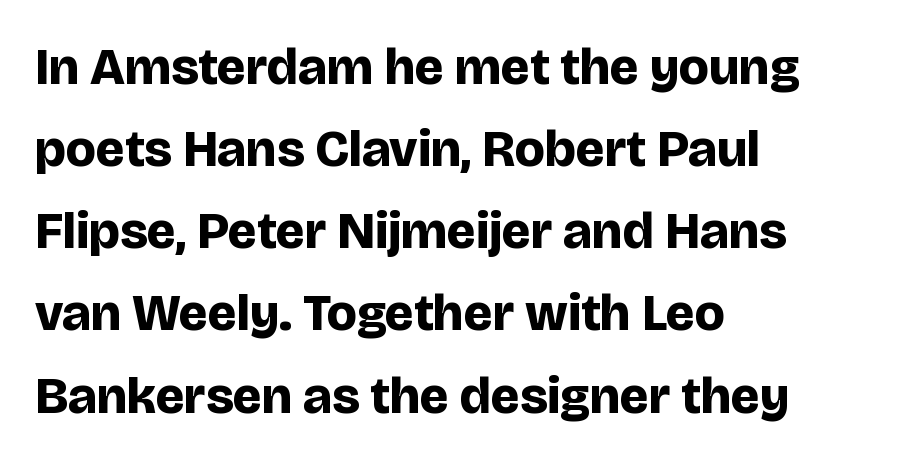
Clear beneath every line of the passage. One-word summary of the alignment: left. A full-strength bold gives these letters their thick strokes. Each letter keeps its own natural width here, so spacing adapts to shape. These lines were composed using upright roman letters.
